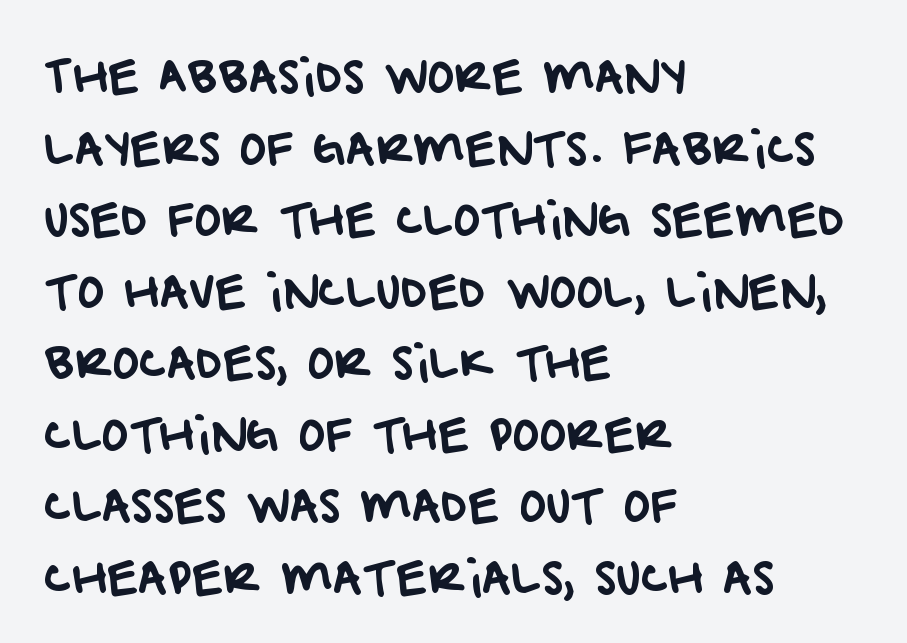
The image shows 45 px sans-serif type; set left-aligned, normal line spacing (1.59x), normal letter spacing, not underlined; low stroke contrast and a large x-height.
